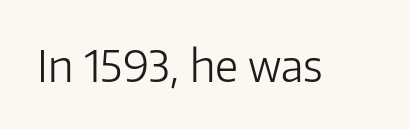
Q: Is the text bold? A: No.
Q: Is the text italic (slanted)? A: No, it is upright.
Q: Is the typeface a serif or a sans-serif typeface? A: Sans-serif.
Q: Is the text underlined? A: No.
Q: Is the spacing between letters normal or unusually wide? A: Normal.
Q: Width (condensed, normal, or wide)? A: Normal.
Q: Stroke contrast? A: Low.
Q: x-height? A: Medium.
Q: Monospaced? A: No.
